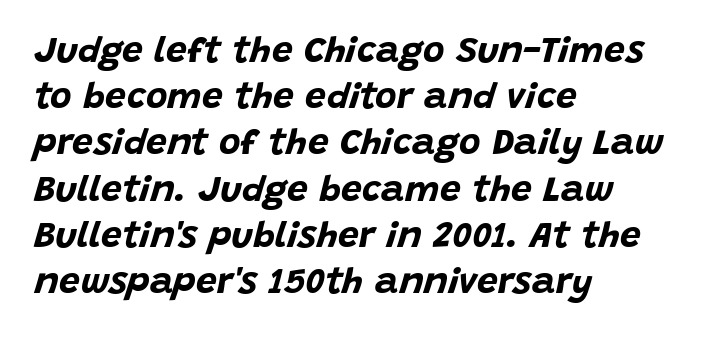
As a designer I'd log this as weight 700, bold. These lines sit exactly where default settings would place them. The rendering uses natural spacing where letterforms have individual widths. The horizontal fit of the characters is conventional and even. Yep, that's italic — everything's leaning.
